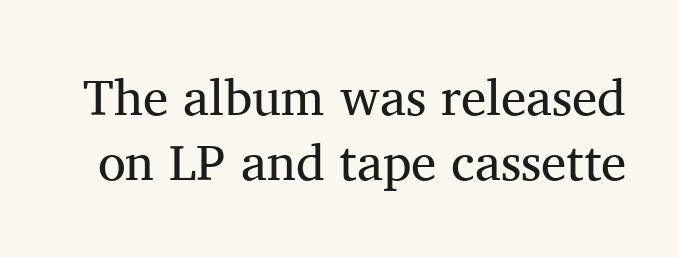
The image shows 51 px regular-weight serif type, upright; set normal line spacing (1.28x), normal letter spacing, not underlined; medium stroke contrast and a medium x-height.
